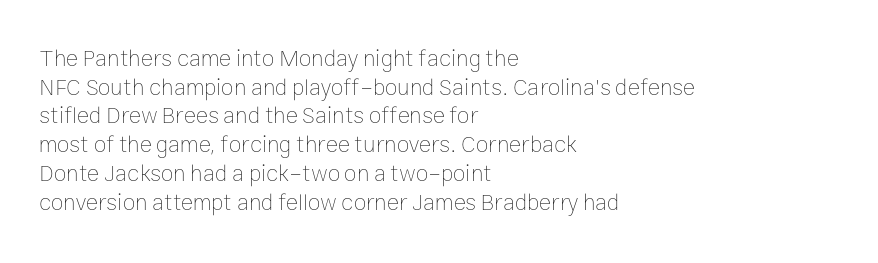
The lines sit at an ordinary, default distance from one another. The text block is weighted toward the left margin, trailing off unevenly rightward. Tracking value appears to be zero — textbook default spacing. Has an underline been added? It has not. Stroke mass is kept to a normal reading level or below.
